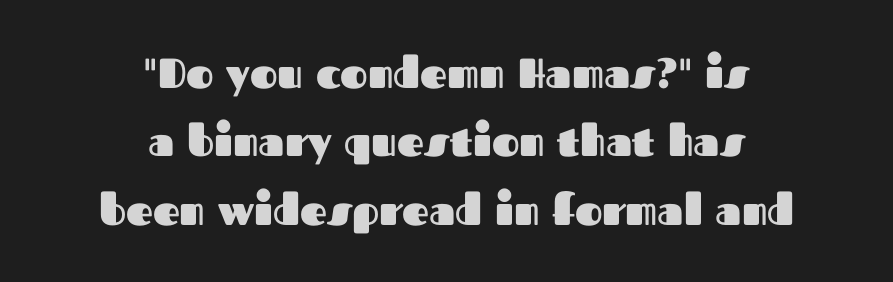
The image shows 42 px heavy sans-serif type, upright; set centered, normal line spacing (1.63x), normal letter spacing, not underlined; medium stroke contrast and a medium x-height.
